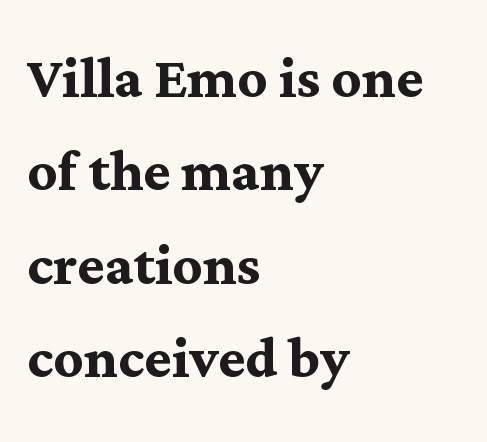
{"serif": "yes", "italic": "no", "bold": "yes", "weight": "semibold", "width": "normal", "stroke_contrast": "medium", "x_height": "medium", "monospaced": "no", "underline": "no", "align": "left", "line_spacing": "normal", "line_spacing_ratio": 1.28, "letter_spacing": "normal", "letter_spacing_em": 0.0, "glyph_px": 73}
